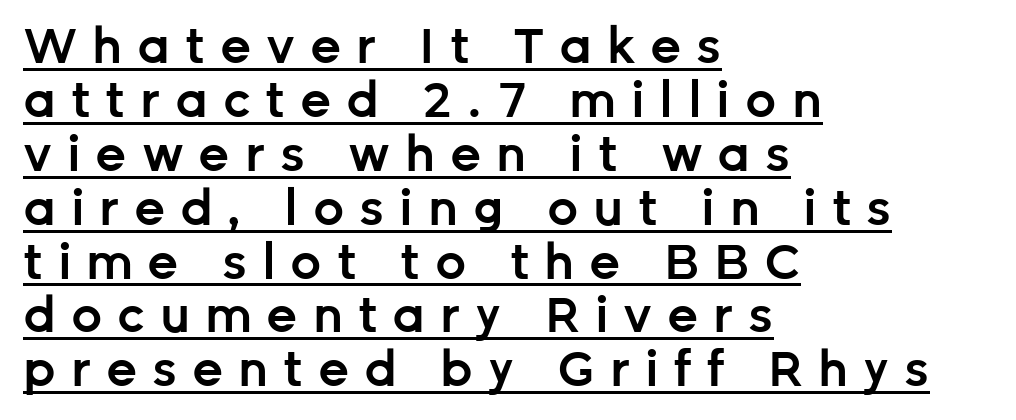
{"serif": "no", "italic": "no", "bold": "semi", "weight": "semibold", "width": "normal", "stroke_contrast": "low", "x_height": "medium", "monospaced": "no", "underline": "yes", "align": "left", "line_spacing": "tight", "line_spacing_ratio": 1.1, "letter_spacing": "wide", "letter_spacing_em": 0.3, "glyph_px": 49}
